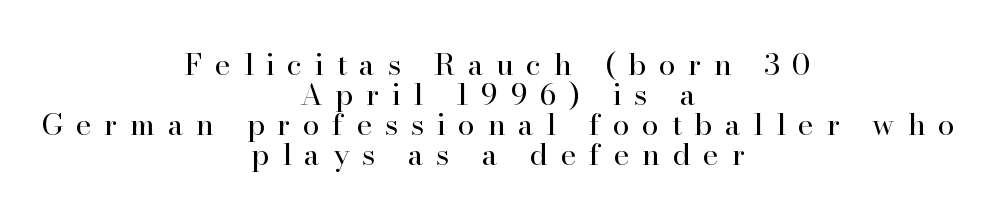
The whitespace from short lines is split evenly between both sides. These lines were composed using upright roman letters. The passage shown is not underscored anywhere. This is serif lettering, the kind often seen in printed books. The face used here is proportionally spaced, like ordinary book or web type.
